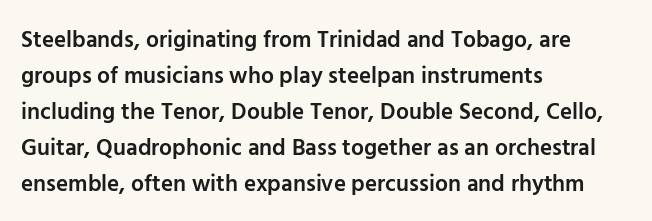
The image shows 23 px text type, upright; set left-aligned, normal line spacing (1.56x), normal letter spacing, not underlined.
